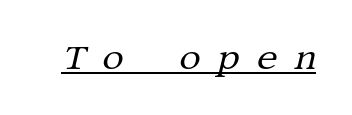
The face used here appears with an underline applied. Characters are canted at an angle relative to the baseline's perpendicular. Short note: letters widely spaced. This sample uses a serif face. The font is comparable to plain body text, perhaps lighter.
